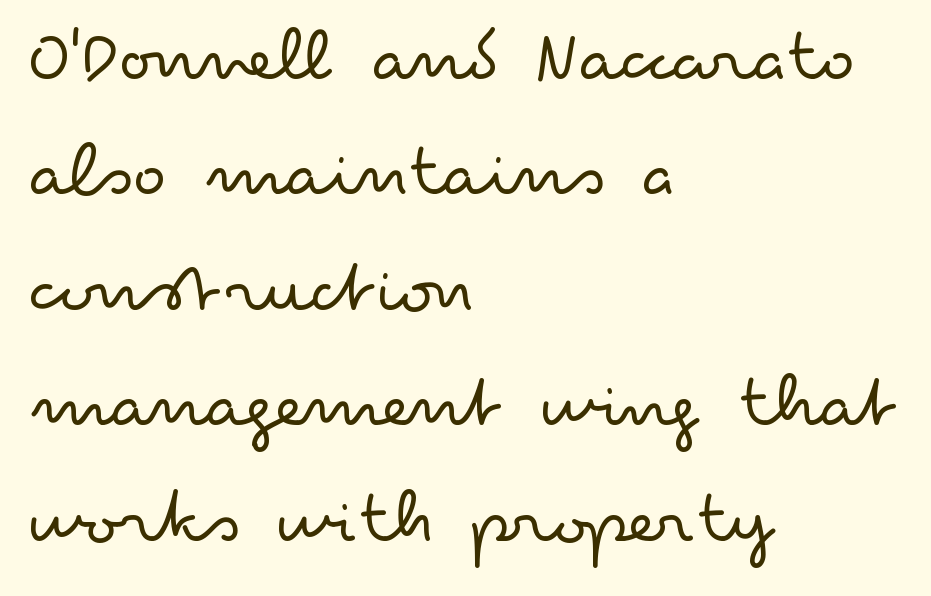
The image shows 77 px light, wide sans-serif type, upright; set left-aligned, normal line spacing (1.5x), normal letter spacing, not underlined; low stroke contrast and a small x-height.
